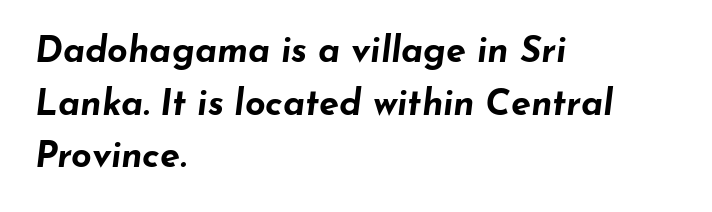
The image shows 36 px bold, wide type, italic (leaning right); set left-aligned, normal line spacing (1.46x), normal letter spacing, not underlined; low stroke contrast and a small x-height.
